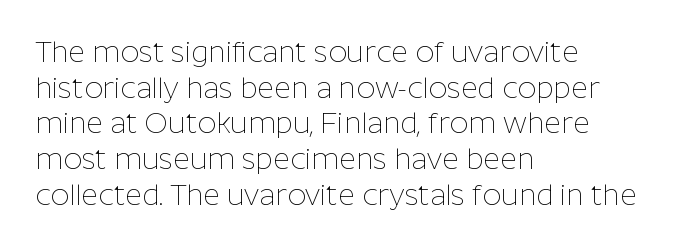
The image shows 29 px thin sans-serif type, upright; set left-aligned, line spacing 1.23x, normal letter spacing, not underlined; low stroke contrast and a medium x-height.
